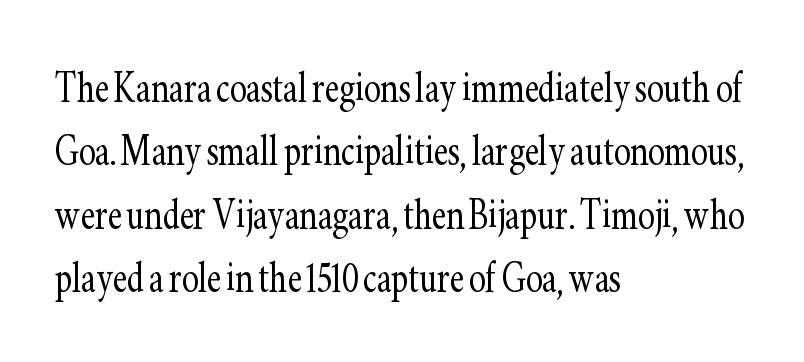
Posture: vertical. The designer left line spacing at the default. Stem width sits at or under what a default text font uses. The type family on display is of the serif kind.
